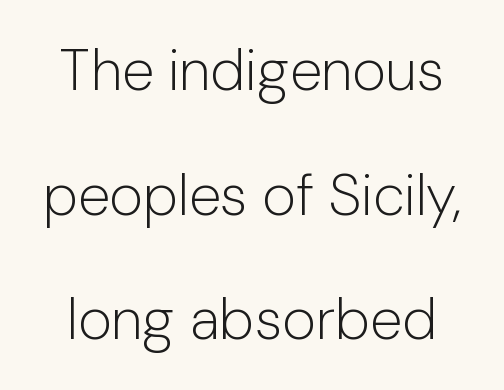
The image shows 58 px light sans-serif type, upright; set loose line spacing (2.15x), normal letter spacing, not underlined; low stroke contrast and a medium x-height.
